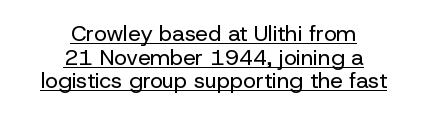
Every word sits above its own underline. Standard letterfit; no display-style spreading of the glyphs. Tall strokes in this sample are plumb rather than angled. The leading is snug, giving the passage a crowded texture.
